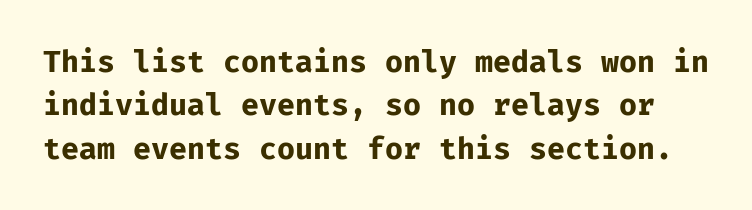
Q: Is the text bold? A: Yes.
Q: Is the text italic (slanted)? A: No, it is upright.
Q: Is the typeface a serif or a sans-serif typeface? A: Sans-serif.
Q: Is the text underlined? A: No.
Q: Is the spacing between letters normal or unusually wide? A: Normal.
Q: Is the spacing between lines tight, normal or loose? A: Normal.
Q: Width (condensed, normal, or wide)? A: Normal.
Q: Stroke contrast? A: Low.
Q: x-height? A: Medium.
Q: Monospaced? A: Yes.
